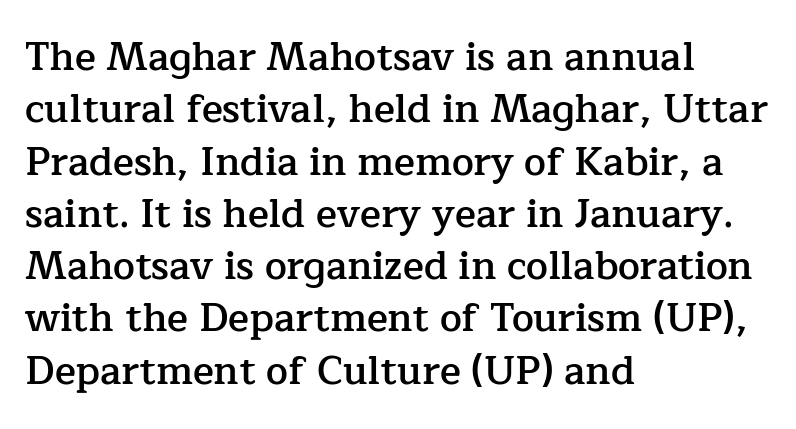
The image shows 39 px semibold serif type, upright; set left-aligned, normal line spacing (1.34x), normal letter spacing, not underlined; low stroke contrast and a medium x-height.
